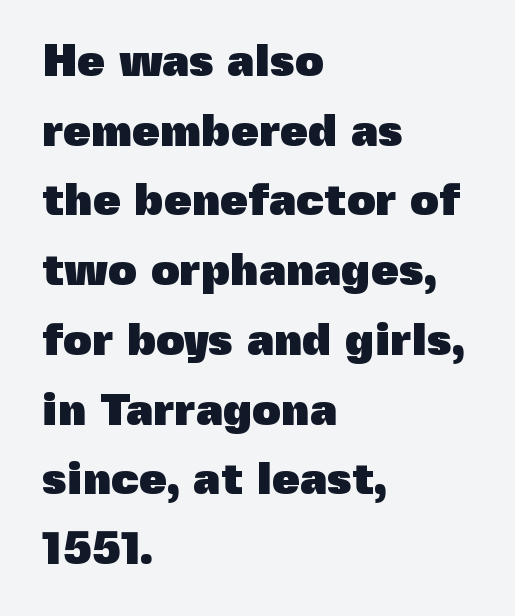
The image shows 45 px heavy sans-serif type, upright; set left-aligned, normal line spacing (1.55x), normal letter spacing, not underlined; a medium x-height.
